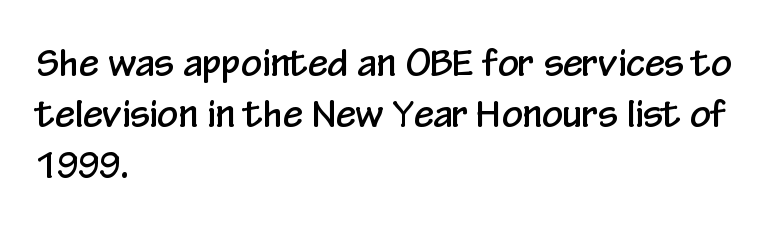
The image shows 36 px condensed sans-serif type, upright; set left-aligned, normal line spacing (1.41x), normal letter spacing, not underlined; low stroke contrast and a medium x-height.
